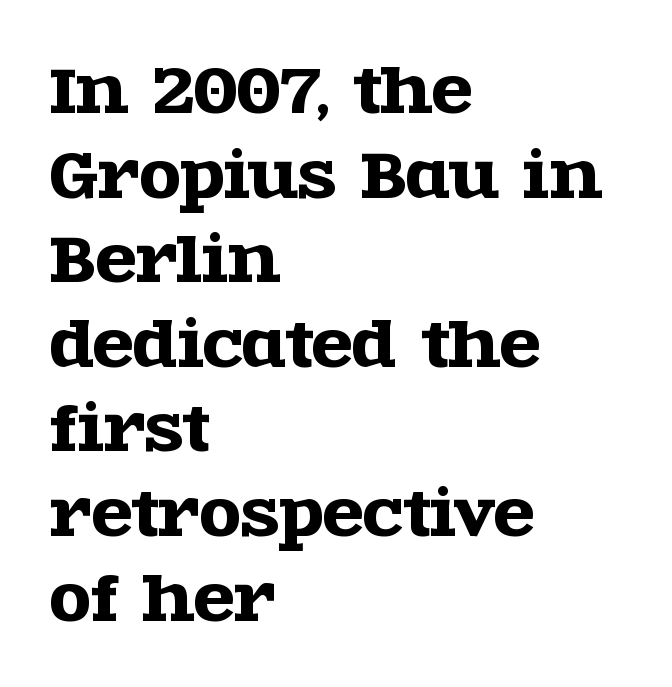
Observe the ordinary spacing: letters are neighbours, not strangers. The passage shown stacks its lines at a standard gap. Which margin do the lines hug? The left one — the right edge is uneven. The typeface chosen for these lines features serifs. The lettering stays uniformly vertical, giving the passage a roman look.
